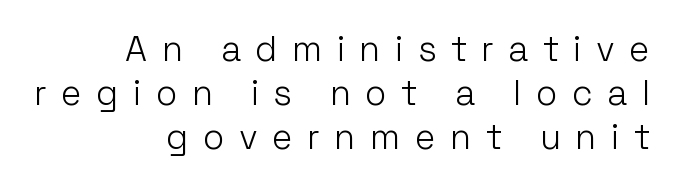
Q: Is the text bold? A: No.
Q: Is the text italic (slanted)? A: No, it is upright.
Q: Is the typeface a serif or a sans-serif typeface? A: Sans-serif.
Q: Is the text underlined? A: No.
Q: How is the paragraph aligned? A: Right-aligned.
Q: Is the spacing between letters normal or unusually wide? A: Unusually wide.
Q: Is the spacing between lines tight, normal or loose? A: Normal.
Q: Width (condensed, normal, or wide)? A: Normal.
Q: Stroke contrast? A: Low.
Q: x-height? A: Medium.
Q: Monospaced? A: No.
